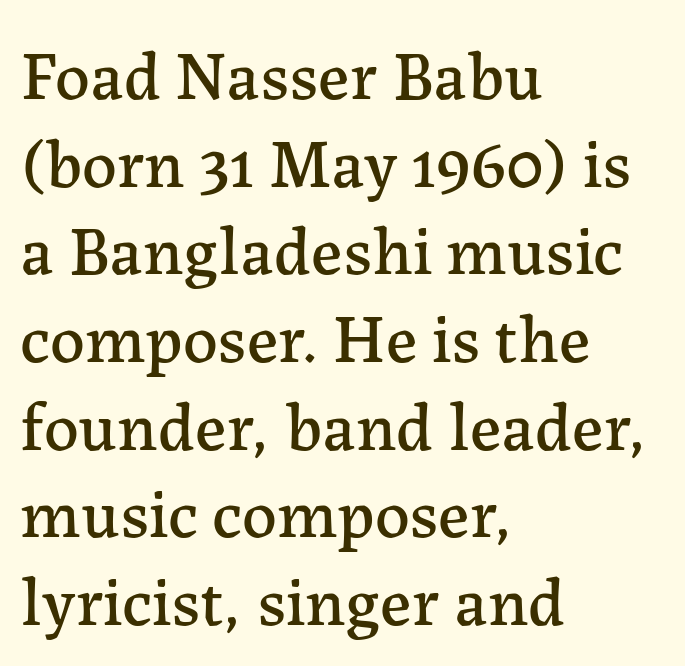
The image shows 69 px serif type, upright; set left-aligned, normal line spacing (1.27x), normal letter spacing, not underlined; low stroke contrast and a medium x-height.
